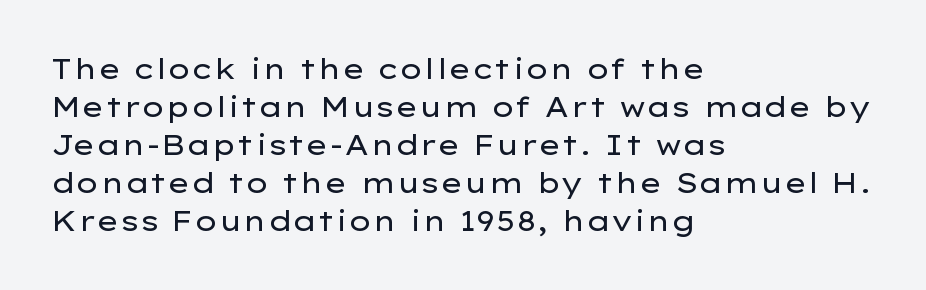
These lines are composed in type without serifs. These glyphs show unthickened strokes, regular width or finer. A clean baseline with only descenders dipping below it. Compared with typical paragraphs, the rows here are spaced about the same. Ordinary non-slanted type is in use.
